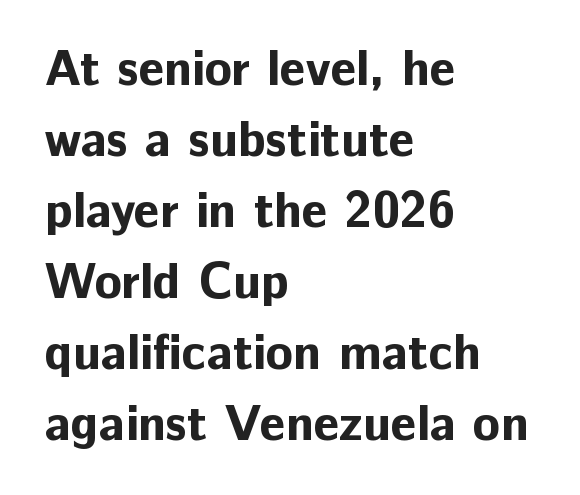
No extra tracking has been applied to these lines. Check where the strokes stop: nothing finishes them off — pure sans. Lines of text with bare space underneath. The typography opts for an upright posture over an oblique one. How would I describe the line gaps? Plain and ordinary. Every row of glyphs begins at an identical x-position on the left.
